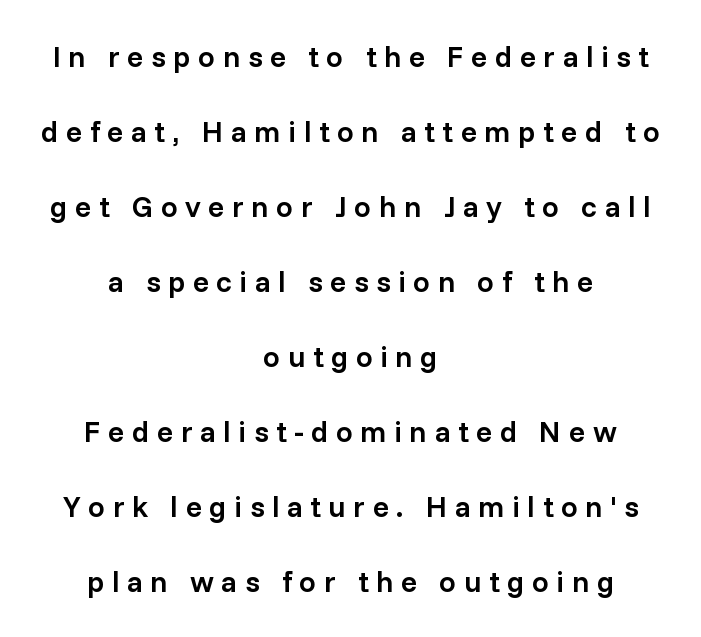
Q: Is the text bold? A: Semi-bold.
Q: Is the text italic (slanted)? A: No, it is upright.
Q: Is the typeface a serif or a sans-serif typeface? A: Sans-serif.
Q: Is the text underlined? A: No.
Q: How is the paragraph aligned? A: Centered.
Q: Is the spacing between letters normal or unusually wide? A: Unusually wide.
Q: Is the spacing between lines tight, normal or loose? A: Loose.
Q: Width (condensed, normal, or wide)? A: Normal.
Q: Stroke contrast? A: Low.
Q: x-height? A: Medium.
Q: Monospaced? A: No.
